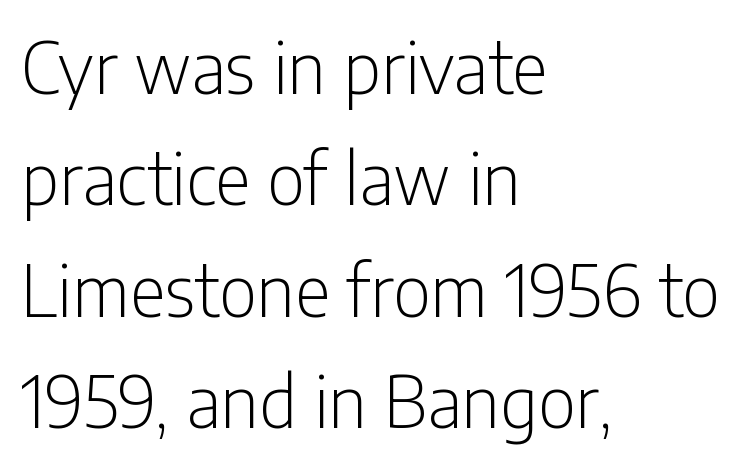
{"serif": "no", "italic": "no", "bold": "no", "weight": "light", "width": "condensed", "stroke_contrast": "low", "x_height": "medium", "monospaced": "no", "underline": "no", "align": "left", "line_spacing": "normal", "line_spacing_ratio": 1.59, "letter_spacing": "normal", "letter_spacing_em": 0.0, "glyph_px": 70}
